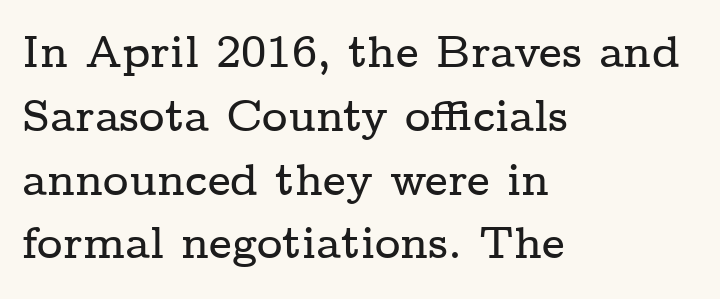
Q: Is the text italic (slanted)? A: No, it is upright.
Q: Is the typeface a serif or a sans-serif typeface? A: Serif.
Q: Is the text underlined? A: No.
Q: How is the paragraph aligned? A: Left-aligned.
Q: Is the spacing between letters normal or unusually wide? A: Normal.
Q: Is the spacing between lines tight, normal or loose? A: Normal.
Q: Width (condensed, normal, or wide)? A: Wide.
Q: Stroke contrast? A: Low.
Q: x-height? A: Medium.
Q: Monospaced? A: No.
